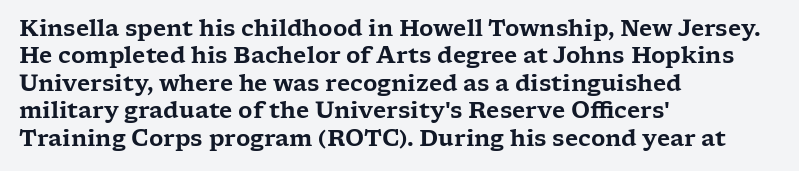
The image shows 22 px text type, upright; set left-aligned, normal line spacing (1.25x), normal letter spacing, not underlined.
